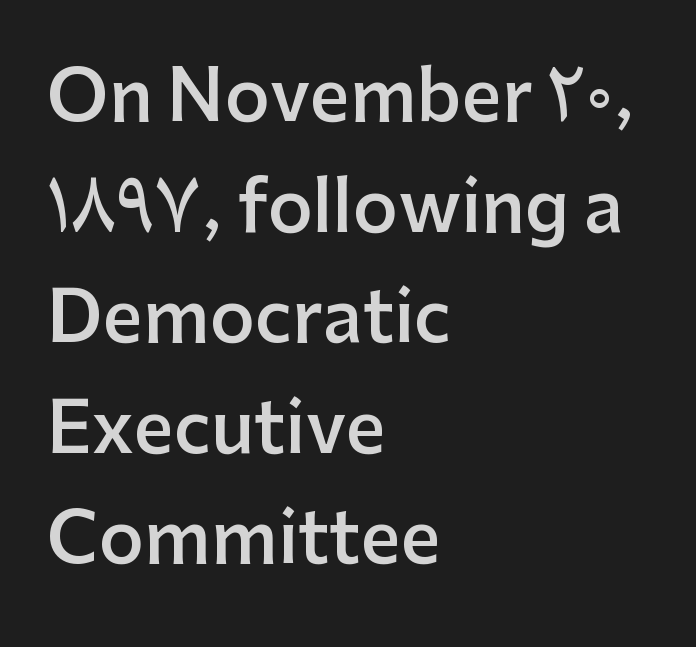
A typesetter would call this proportional, since set widths differ per character. This block has exactly the height ordinary leading produces. All the whitespace from short lines collects on the right. Unmarked baselines from the first word to the last. Slightly chunky letters — semibold, I'd say, not full bold.
